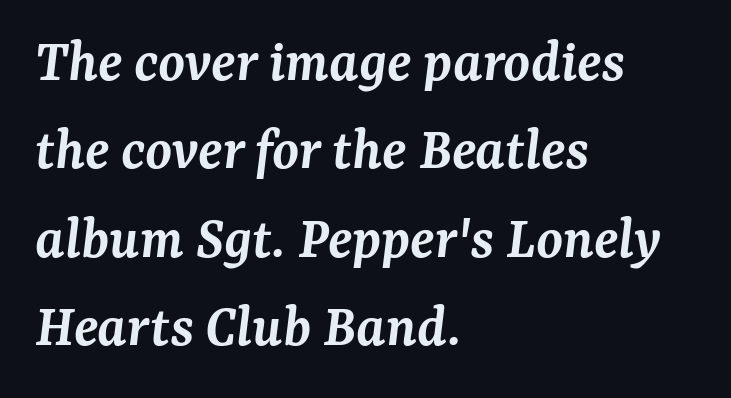
Q: Is the text bold? A: Semi-bold.
Q: Is the text italic (slanted)? A: Yes, it leans right by about 7 degrees.
Q: Is the typeface a serif or a sans-serif typeface? A: Serif.
Q: Is the text underlined? A: No.
Q: How is the paragraph aligned? A: Left-aligned.
Q: Is the spacing between letters normal or unusually wide? A: Normal.
Q: Is the spacing between lines tight, normal or loose? A: Normal.
Q: Width (condensed, normal, or wide)? A: Normal.
Q: Stroke contrast? A: Medium.
Q: x-height? A: Medium.
Q: Monospaced? A: No.
